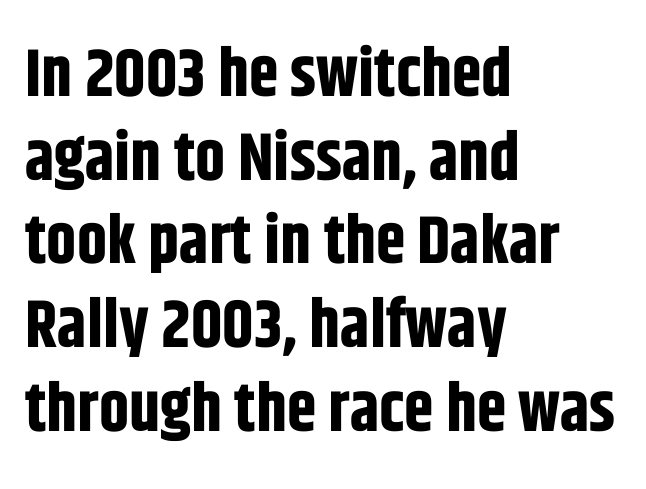
The face used here is rendered with its standard letterfit. A roman cut, with each character standing at attention. Nobody drew a line under any word here. This sample has the flowing, uneven cadence of proportional lettering.
